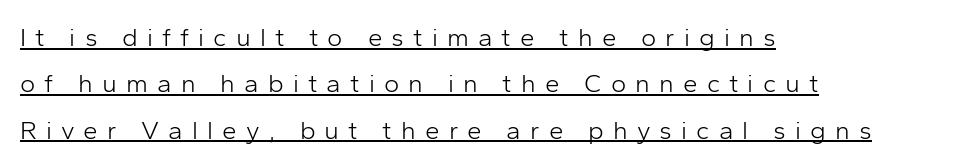
Caption: multi-line text, flush left, ragged right. A baseline rule has been typeset under these characters. No italicization has been applied; the sample stays upright. The weight tops out at a normal text grade. Each word looks stretched out because of the extra space between its letters.
